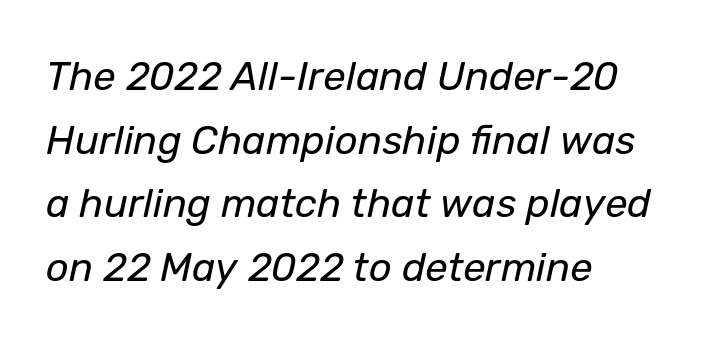
{"italic": "yes", "lean": "right", "slant_degrees": 12, "bold": "no", "weight": "regular", "width": "normal", "stroke_contrast": "low", "x_height": "medium", "monospaced": "no", "underline": "no", "align": "left", "line_spacing": "normal", "line_spacing_ratio": 1.59, "letter_spacing": "normal", "letter_spacing_em": 0.0, "glyph_px": 40}
